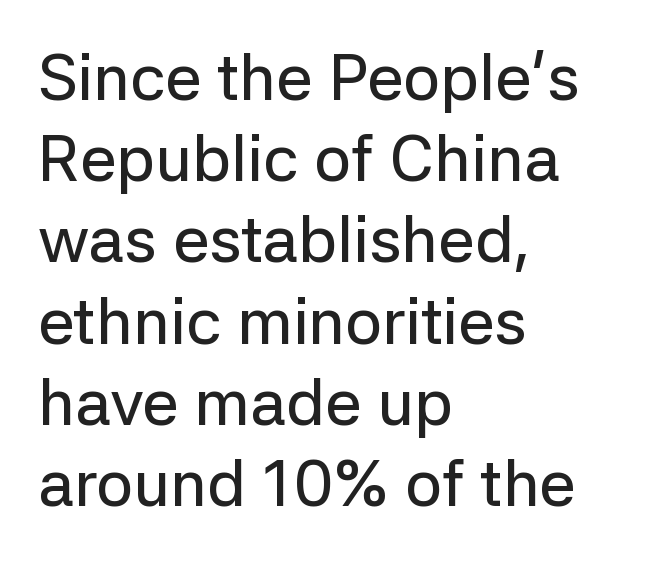
A typesetter would call this leading conventional body-copy spacing. Do the characters align in a grid? No, the font is proportional. Horizontally, the lines are justified to the leading edge only. Tracking value appears to be zero — textbook default spacing.
